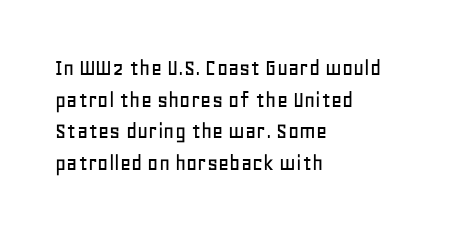
The letterforms sit shoulder to shoulder at normal distance. In terms of leading, this rendering sits right in the middle. The rendering anchors every line to the left-hand side. Style check: upright.
